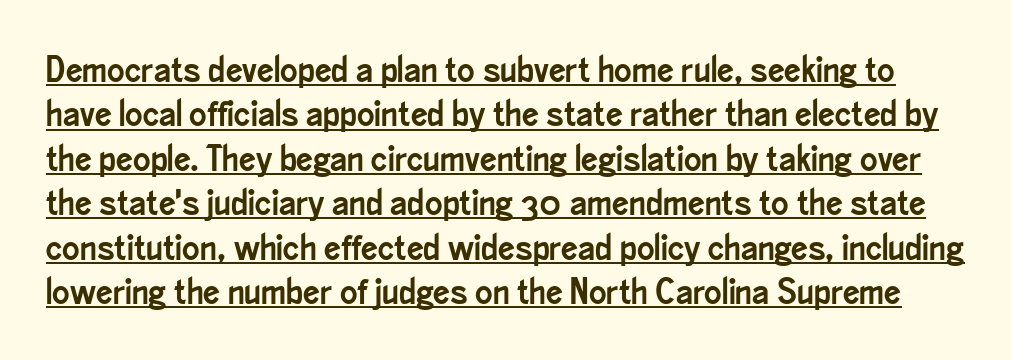
The image shows 37 px condensed sans-serif type, upright; set line spacing 1.2x, normal letter spacing, underlined; low stroke contrast and a small x-height.
